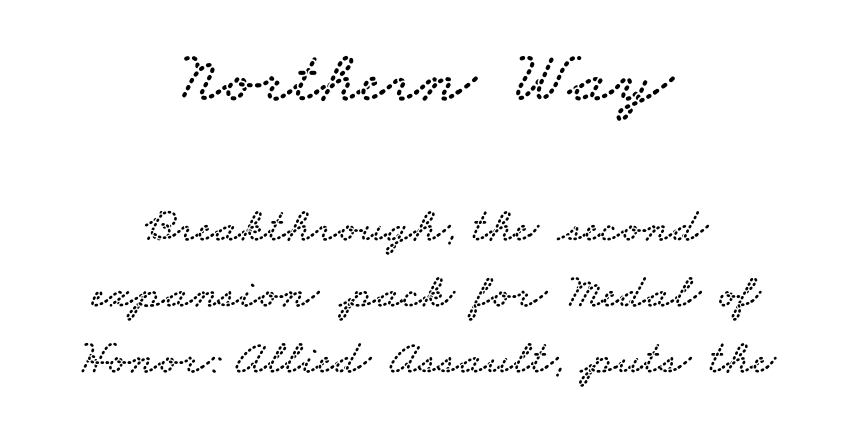
The image shows 74 px wide serif type; set centered, normal line spacing (1.34x), normal letter spacing, not underlined; the first (top) block is 1.51x larger; low stroke contrast and a small x-height.
